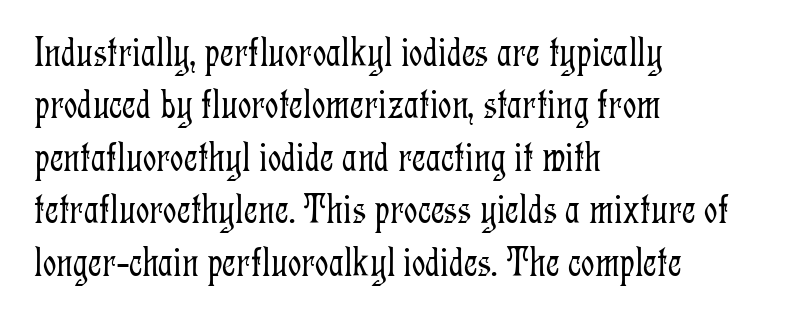
Q: Is the text bold? A: No.
Q: Is the text italic (slanted)? A: No, it is upright.
Q: Is the typeface a serif or a sans-serif typeface? A: Serif.
Q: Is the text underlined? A: No.
Q: How is the paragraph aligned? A: Left-aligned.
Q: Is the spacing between letters normal or unusually wide? A: Normal.
Q: Is the spacing between lines tight, normal or loose? A: Normal.
Q: Width (condensed, normal, or wide)? A: Condensed.
Q: Stroke contrast? A: Low.
Q: x-height? A: Medium.
Q: Monospaced? A: No.
